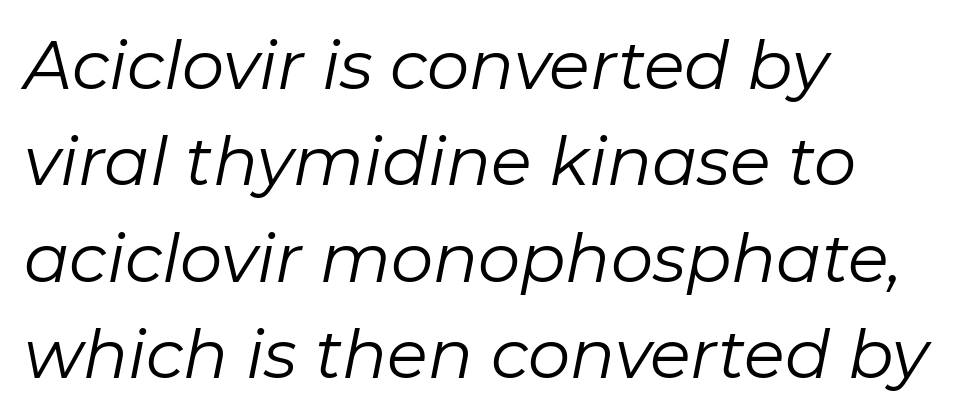
Q: Is the text bold? A: No.
Q: Is the text italic (slanted)? A: Yes, it leans right by about 11 degrees.
Q: Is the text underlined? A: No.
Q: How is the paragraph aligned? A: Left-aligned.
Q: Is the spacing between letters normal or unusually wide? A: Normal.
Q: Is the spacing between lines tight, normal or loose? A: Normal.
Q: Width (condensed, normal, or wide)? A: Normal.
Q: Stroke contrast? A: Low.
Q: x-height? A: Medium.
Q: Monospaced? A: No.
